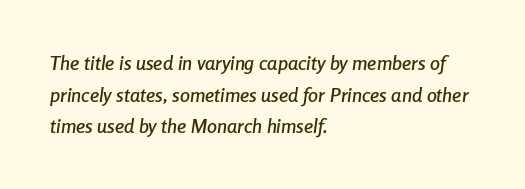
These lines keep a tight, regular rhythm from letter to letter. Posture: slanted. Anything drawn beneath the words? Only blank space. Each line starts at the same left margin while the right side varies.
